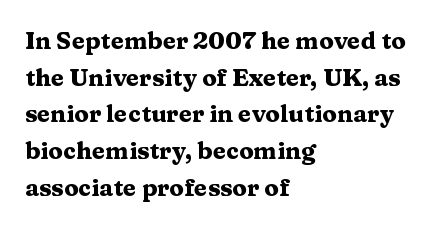
A typesetter would call this zero additional tracking. The letters stand upright; this is a roman face. Regular leading. The passage is arranged the way most books set body copy — flush left. Rule under the text: the space is simply empty. Strokes here are thick enough to call this a true bold.
